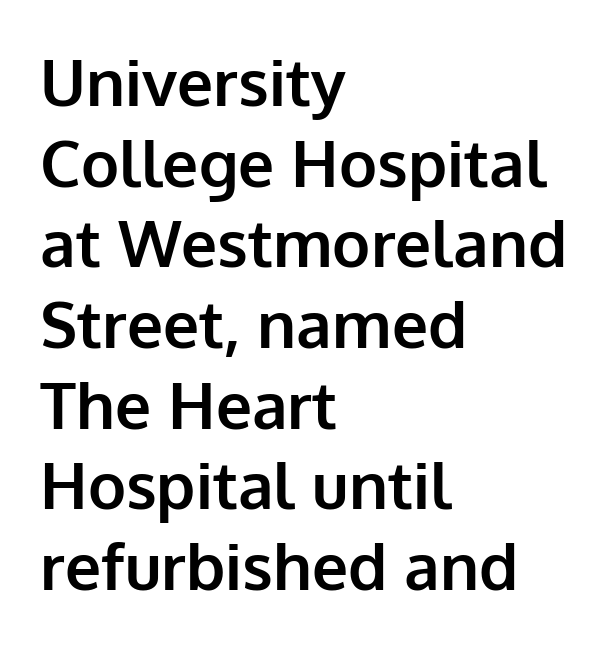
The image shows 64 px bold sans-serif type, upright; set left-aligned, normal line spacing (1.26x), normal letter spacing, not underlined; low stroke contrast and a medium x-height.
